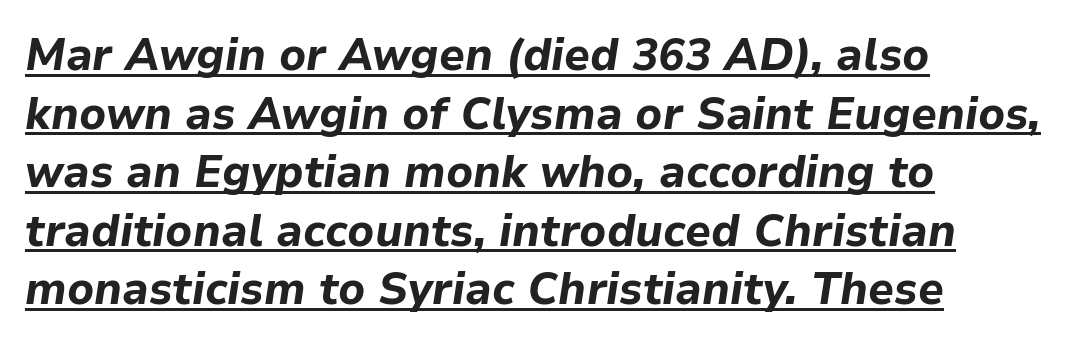
The image shows 44 px bold type, italic (leaning right); set left-aligned, normal line spacing (1.33x), normal letter spacing, underlined; low stroke contrast and a medium x-height.
